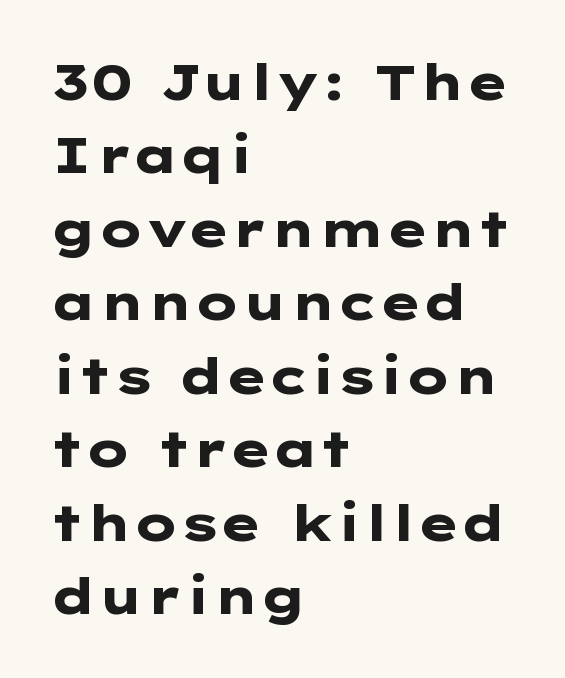
{"serif": "no", "italic": "no", "bold": "yes", "weight": "heavy", "width": "wide", "stroke_contrast": "low", "x_height": "medium", "underline": "no", "align": "left", "line_spacing": "normal", "line_spacing_ratio": 1.47, "letter_spacing": "normal", "letter_spacing_em": 0.0, "glyph_px": 50}
